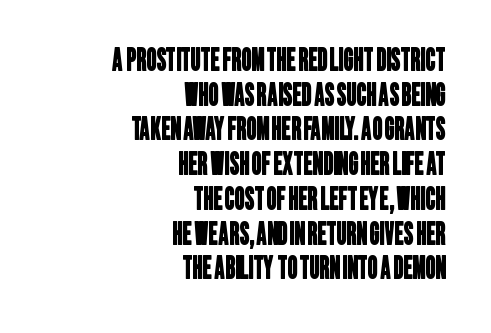
{"serif": "no", "width": "condensed", "stroke_contrast": "low", "x_height": "large", "monospaced": "no", "underline": "no", "align": "right", "line_spacing": "tight", "line_spacing_ratio": 1.12, "letter_spacing": "normal", "letter_spacing_em": 0.0, "glyph_px": 31}
